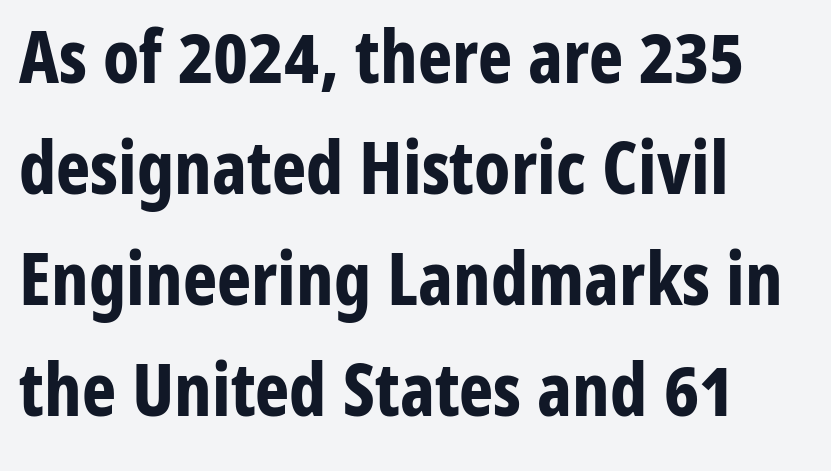
{"serif": "no", "italic": "no", "bold": "yes", "weight": "bold", "width": "condensed", "stroke_contrast": "low", "x_height": "medium", "monospaced": "no", "underline": "no", "align": "left", "line_spacing": "normal", "line_spacing_ratio": 1.52, "letter_spacing": "normal", "letter_spacing_em": 0.0, "glyph_px": 73}
